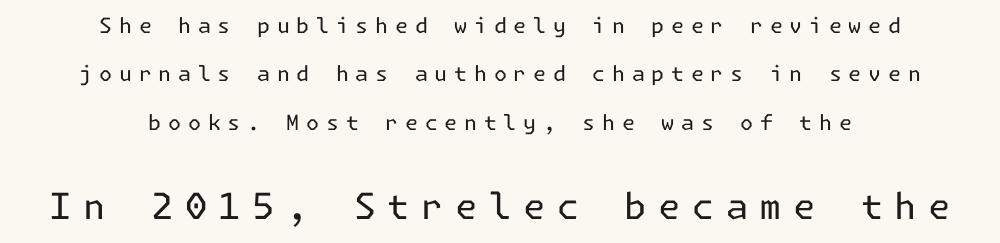
Q: Is the text bold? A: No.
Q: Is the text italic (slanted)? A: No, it is upright.
Q: Is the typeface a serif or a sans-serif typeface? A: Sans-serif.
Q: Is the text underlined? A: No.
Q: How is the paragraph aligned? A: Centered.
Q: Is the spacing between letters normal or unusually wide? A: Unusually wide.
Q: Is the spacing between lines tight, normal or loose? A: Loose.
Q: Which block of text is set in a larger size, the first (top) or the second (bottom)? A: The second (bottom) one.
Q: Width (condensed, normal, or wide)? A: Normal.
Q: Stroke contrast? A: Low.
Q: x-height? A: Medium.
